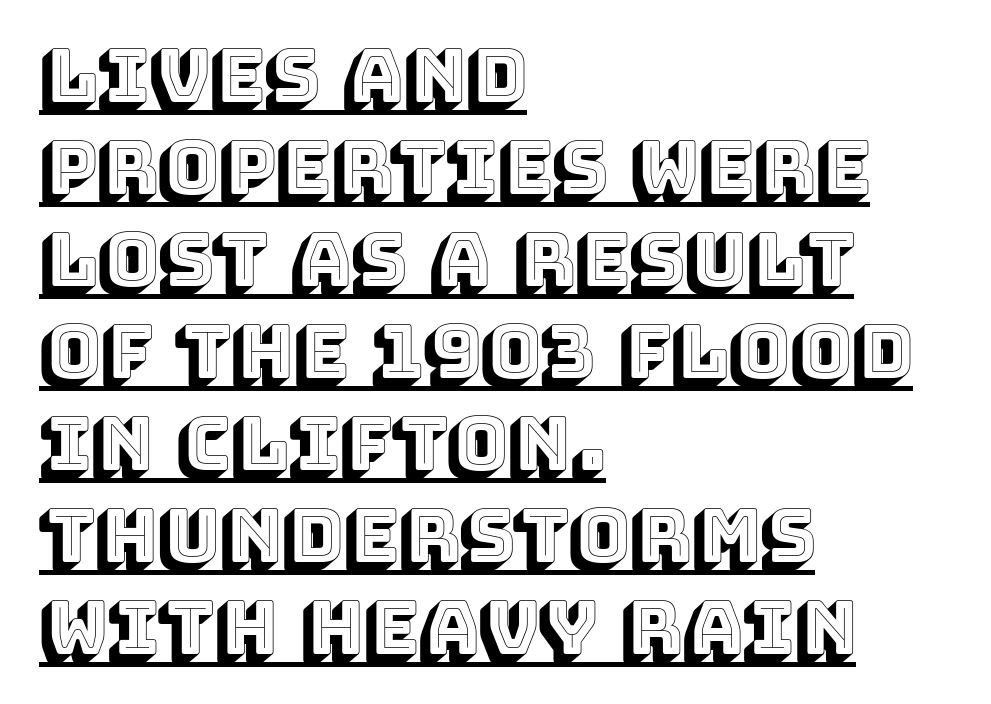
The image shows 73 px text type, upright; set left-aligned, normal line spacing (1.26x), normal letter spacing, underlined; a large x-height.
